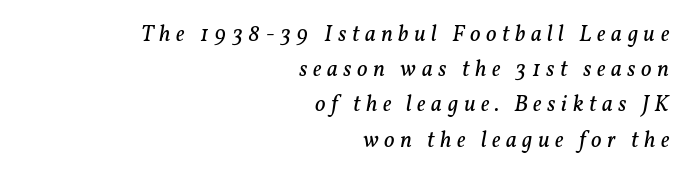
{"italic": "yes", "lean": "right", "slant_degrees": 11, "bold": "no", "underline": "no", "align": "right", "line_spacing": "normal", "line_spacing_ratio": 1.53, "letter_spacing": "wide", "letter_spacing_em": 0.24, "glyph_px": 23}
